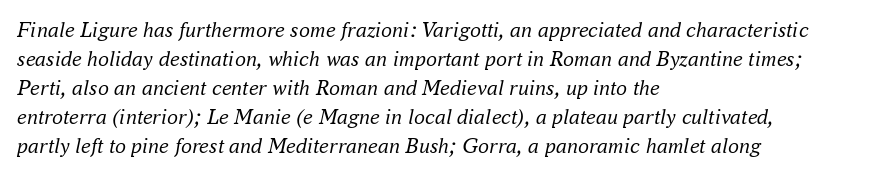
Leftover space on each line is placed entirely after the last word. The foot of each line stays bare and open. Standard letterfit; no display-style spreading of the glyphs. Tall strokes in this sample are angled rather than plumb.
